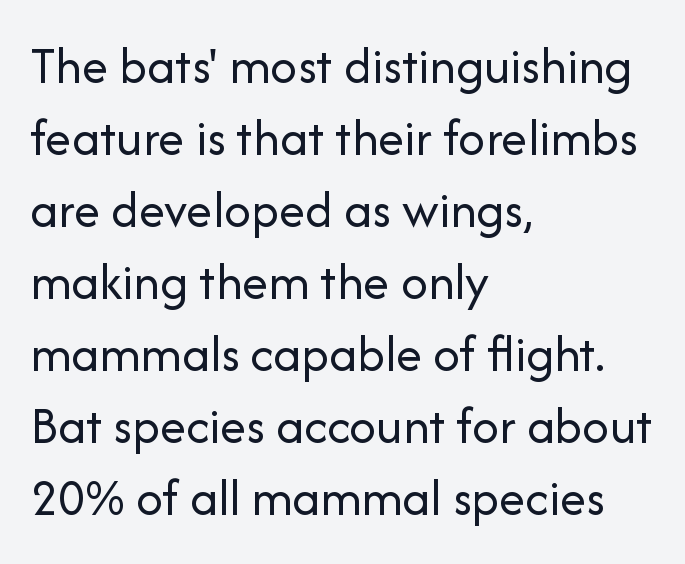
Q: Is the text bold? A: No.
Q: Is the text italic (slanted)? A: No, it is upright.
Q: Is the typeface a serif or a sans-serif typeface? A: Sans-serif.
Q: Is the text underlined? A: No.
Q: How is the paragraph aligned? A: Left-aligned.
Q: Is the spacing between letters normal or unusually wide? A: Normal.
Q: Is the spacing between lines tight, normal or loose? A: Normal.
Q: Width (condensed, normal, or wide)? A: Normal.
Q: Stroke contrast? A: Low.
Q: x-height? A: Medium.
Q: Monospaced? A: No.
